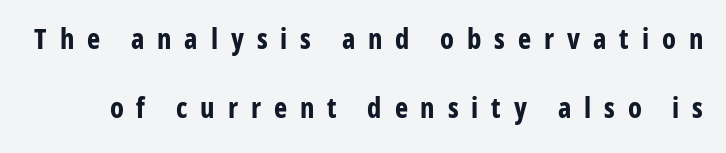
Q: Is the text bold? A: Yes.
Q: Is the text italic (slanted)? A: No, it is upright.
Q: Is the typeface a serif or a sans-serif typeface? A: Sans-serif.
Q: Is the text underlined? A: No.
Q: Is the spacing between letters normal or unusually wide? A: Unusually wide.
Q: Is the spacing between lines tight, normal or loose? A: Loose.
Q: Width (condensed, normal, or wide)? A: Condensed.
Q: Stroke contrast? A: Low.
Q: x-height? A: Medium.
Q: Monospaced? A: No.
